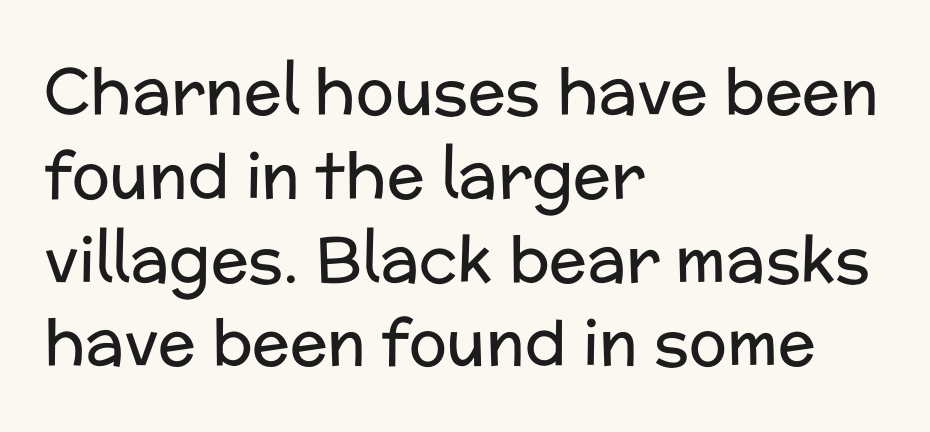
Bold? No — there's no thickening of the strokes. How are the letters spaced? Ordinarily, with no added tracking. Quick note: not italic, upright. Glance below the letters and you will spot only blank space.
